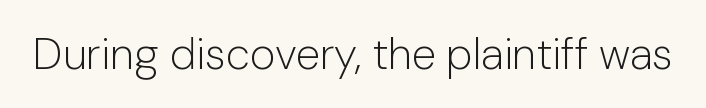
The image shows 44 px light sans-serif type, upright; set normal letter spacing, not underlined; low stroke contrast and a medium x-height.
